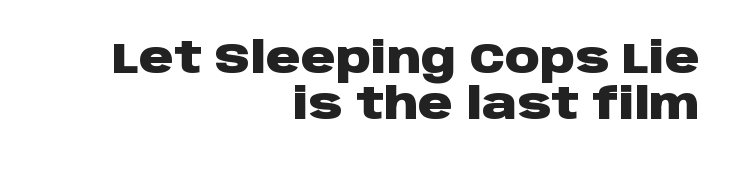
The image shows 43 px heavy, wide sans-serif type, upright; set right-aligned, tight line spacing (1.08x), normal letter spacing, not underlined; low stroke contrast and a large x-height.
